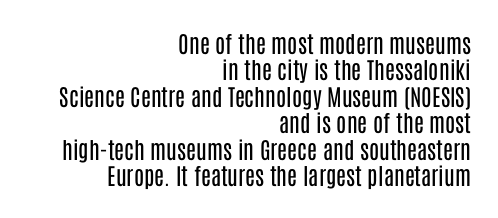
Q: Is the text bold? A: No.
Q: Is the text italic (slanted)? A: No, it is upright.
Q: Is the text underlined? A: No.
Q: How is the paragraph aligned? A: Right-aligned.
Q: Is the spacing between letters normal or unusually wide? A: Normal.
Q: Is the spacing between lines tight, normal or loose? A: Tight.
